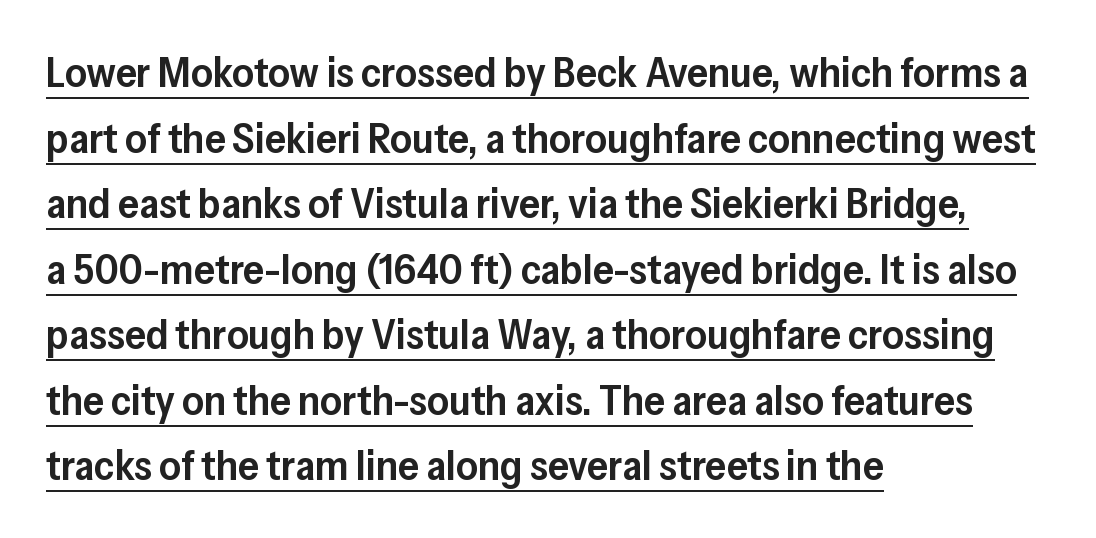
Q: Is the text bold? A: Semi-bold.
Q: Is the text italic (slanted)? A: No, it is upright.
Q: Is the typeface a serif or a sans-serif typeface? A: Sans-serif.
Q: Is the text underlined? A: Yes.
Q: How is the paragraph aligned? A: Left-aligned.
Q: Is the spacing between letters normal or unusually wide? A: Normal.
Q: Is the spacing between lines tight, normal or loose? A: Normal.
Q: Width (condensed, normal, or wide)? A: Normal.
Q: Stroke contrast? A: Low.
Q: x-height? A: Medium.
Q: Monospaced? A: No.
